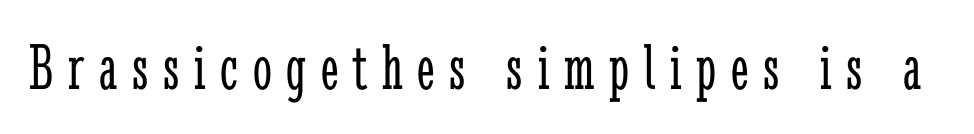
The image shows 67 px light, condensed serif type, upright; set unusually wide letter spacing (+0.22 em), not underlined; low stroke contrast and a medium x-height.
